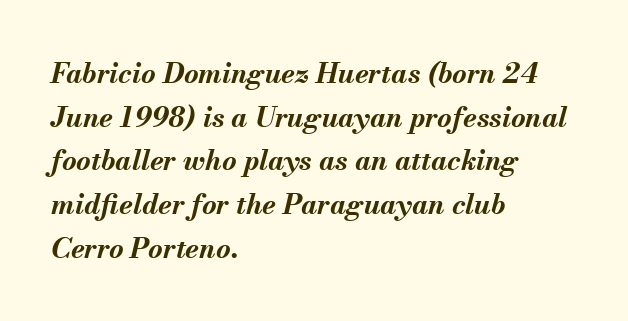
{"italic": "yes", "lean": "right", "slant_degrees": 13, "bold": "yes", "weight": "bold", "width": "normal", "stroke_contrast": "medium", "x_height": "small", "monospaced": "no", "underline": "no", "align": "left", "line_spacing": "normal", "line_spacing_ratio": 1.56, "letter_spacing": "normal", "letter_spacing_em": 0.0, "glyph_px": 28}
